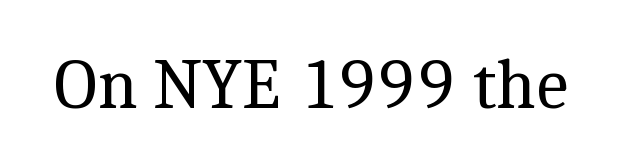
{"serif": "yes", "italic": "no", "bold": "no", "weight": "regular", "width": "normal", "x_height": "medium", "monospaced": "no", "underline": "no", "letter_spacing": "normal", "letter_spacing_em": 0.0, "glyph_px": 71}
